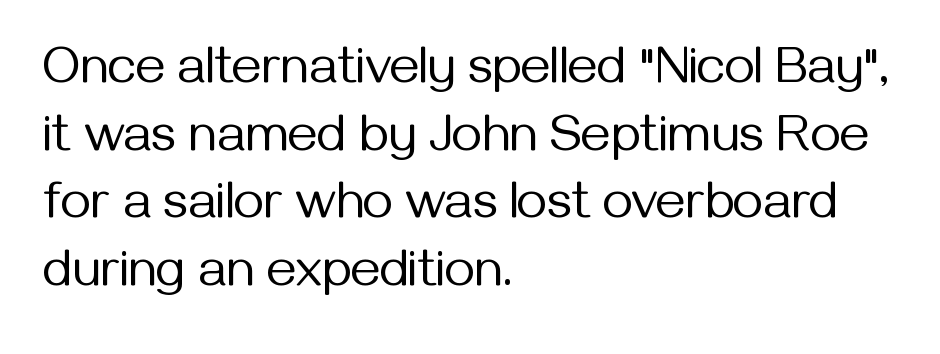
Type without underlining. This sample uses a sans-serif face. Vertical strokes here are truly vertical. The vertical gap from one line to the next is medium. The line texture is even and compact thanks to regular tracking. Think of a printed novel: that variable character pitch is what you see here.
